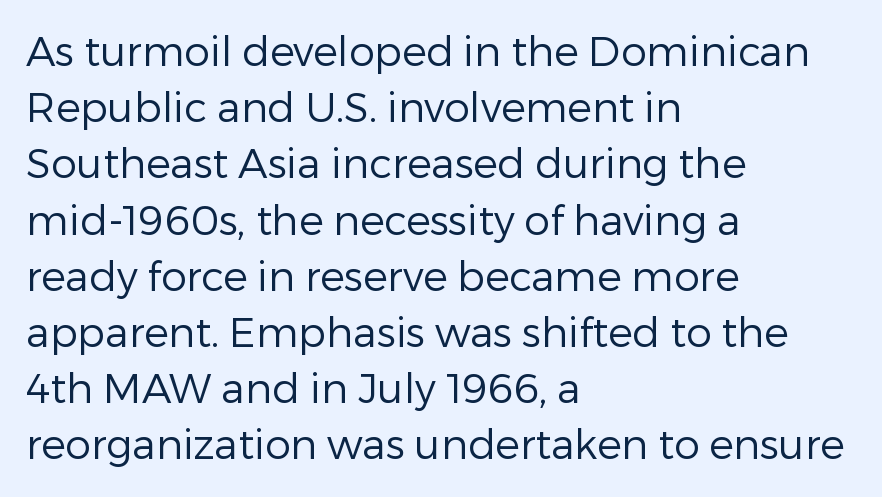
The image shows 41 px regular-weight sans-serif type, upright; set left-aligned, normal line spacing (1.37x), normal letter spacing, not underlined; low stroke contrast and a medium x-height.
